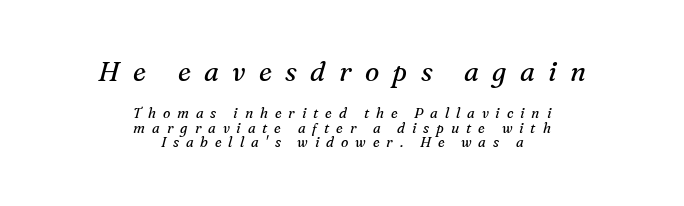
The image shows 27 px text type, italic (leaning right); set centered, tight line spacing (1.05x), unusually wide letter spacing (+0.49 em), not underlined; the first (top) block is 1.93x larger.
